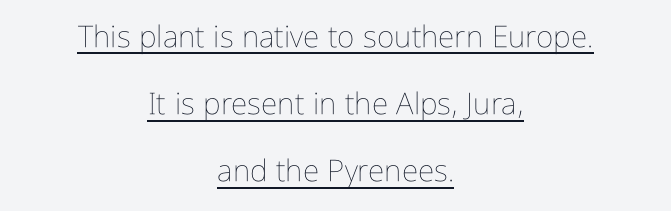
Q: Is the text bold? A: No.
Q: Is the text italic (slanted)? A: No, it is upright.
Q: Is the text underlined? A: Yes.
Q: How is the paragraph aligned? A: Centered.
Q: Is the spacing between letters normal or unusually wide? A: Normal.
Q: Is the spacing between lines tight, normal or loose? A: Loose.
Q: Width (condensed, normal, or wide)? A: Condensed.
Q: Stroke contrast? A: Low.
Q: x-height? A: Medium.
Q: Monospaced? A: No.
